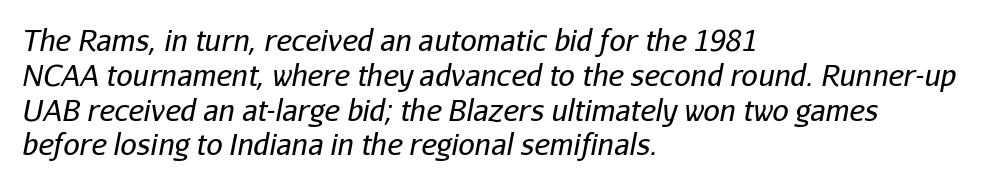
The image shows 29 px regular-weight type, italic (leaning right); set left-aligned, line spacing 1.2x, normal letter spacing, not underlined; low stroke contrast and a medium x-height.
